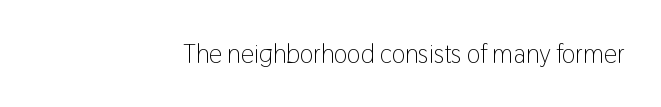
{"italic": "no", "bold": "no", "underline": "no", "letter_spacing": "normal", "letter_spacing_em": 0.0, "glyph_px": 26}
